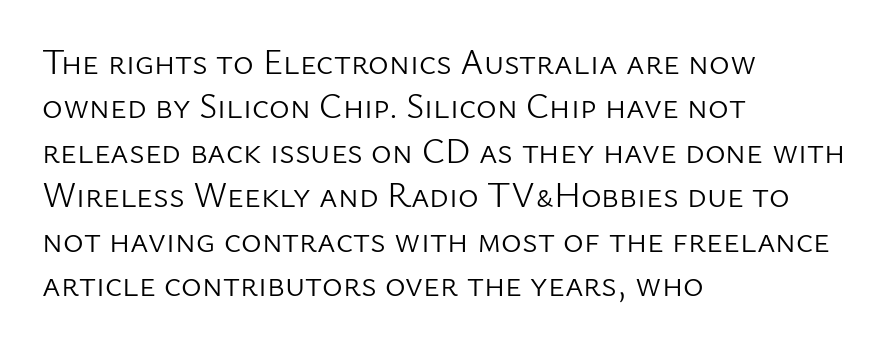
The area under the type is left untouched. Students, note that the glyphs here touch the page at normal intervals. Letterform terminals end flat and unadorned throughout the passage. Upright lettering throughout.
